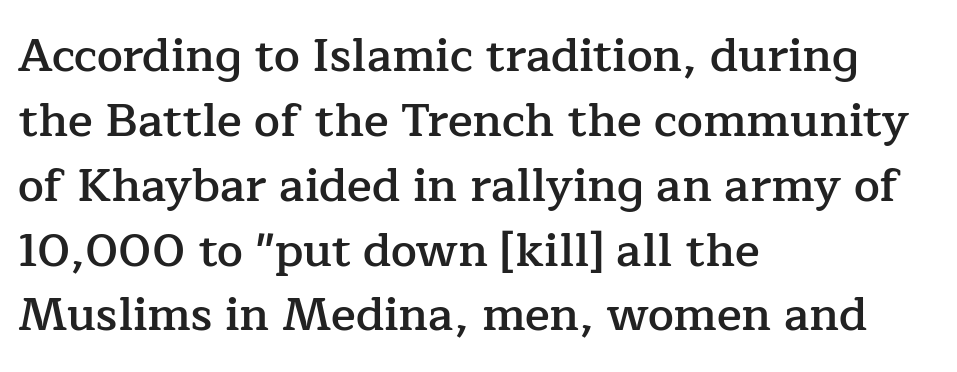
You could call the tracking neutral — neither tight nor loose. The font family rendered here belongs to the serif group. A somewhat darkened texture: the type is semibold rather than bold. This block has exactly the height ordinary leading produces. This sample uses an upright cut, with every glyph sitting square on the baseline. These lines are set flush left with a ragged right edge.
